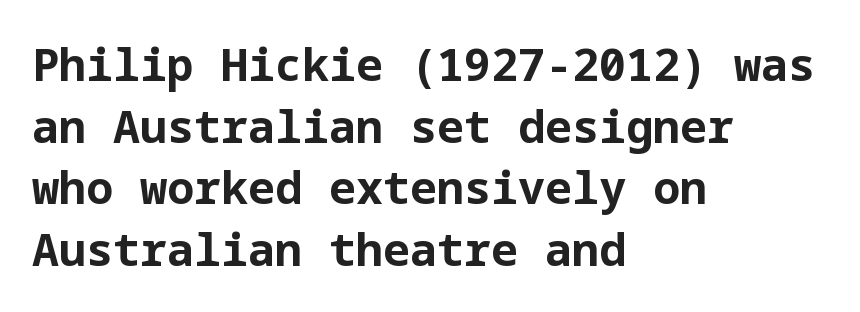
Regarding serifs, this sample does without them. Successive baselines arrive at the customary interval. When letters stand straight like this, we call the style roman or upright. Which margin do the lines hug? The left one — the right edge is uneven. Honestly, there is no underline to notice here at all.
